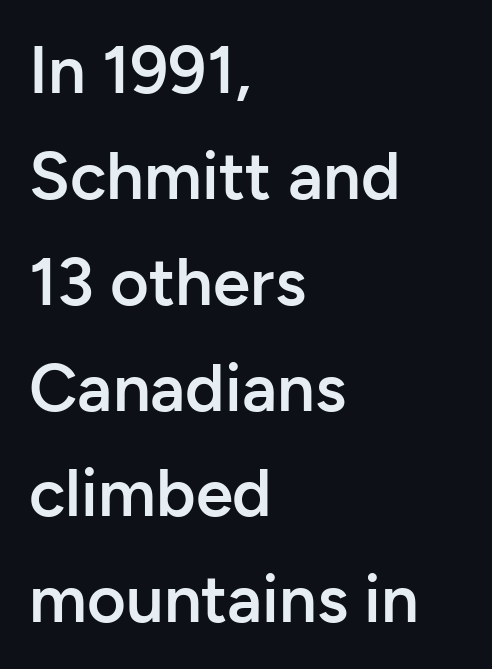
The image shows 67 px semibold sans-serif type, upright; set left-aligned, normal line spacing (1.58x), normal letter spacing, not underlined; low stroke contrast and a medium x-height.
